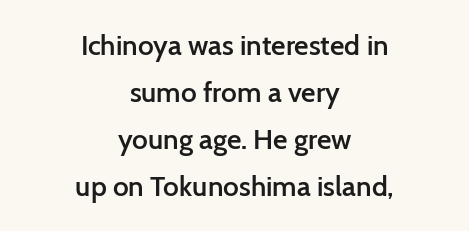
These lines were composed using upright roman letters. Horizontally, the lines are justified to the midpoint only. The typesetting leans somewhat heavy: a semibold. This sample has the flowing, uneven cadence of proportional lettering.
